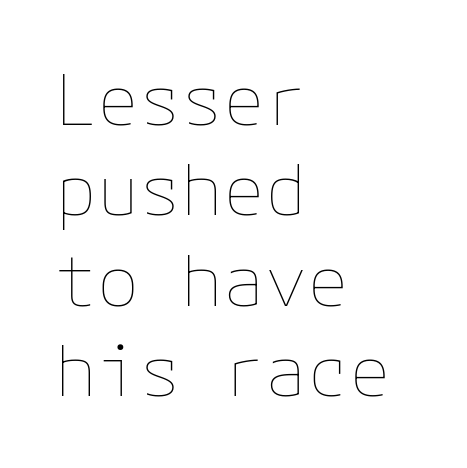
The image shows 70 px thin type, upright; set left-aligned, normal line spacing (1.29x), normal letter spacing, not underlined; low stroke contrast and a medium x-height.
